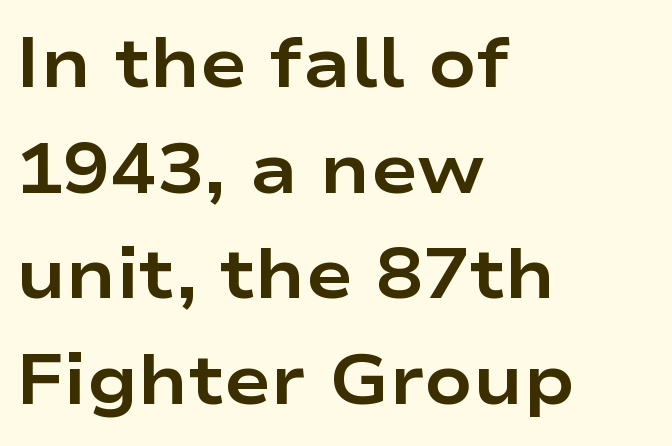
Q: Is the text bold? A: Yes.
Q: Is the text italic (slanted)? A: No, it is upright.
Q: Is the typeface a serif or a sans-serif typeface? A: Sans-serif.
Q: Is the text underlined? A: No.
Q: How is the paragraph aligned? A: Left-aligned.
Q: Is the spacing between letters normal or unusually wide? A: Normal.
Q: Is the spacing between lines tight, normal or loose? A: Normal.
Q: Width (condensed, normal, or wide)? A: Wide.
Q: Stroke contrast? A: Low.
Q: x-height? A: Medium.
Q: Monospaced? A: No.
